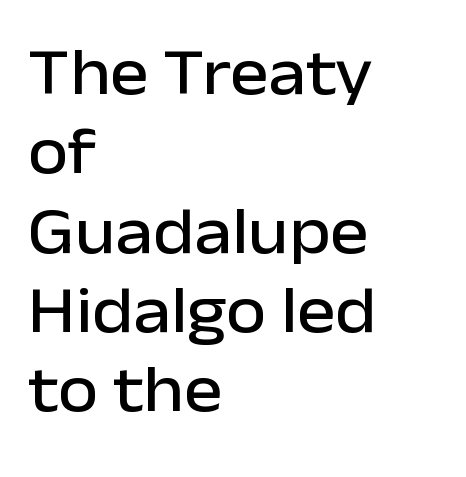
The image shows 65 px sans-serif type, upright; set left-aligned, line spacing 1.22x, normal letter spacing, not underlined; low stroke contrast and a medium x-height.
